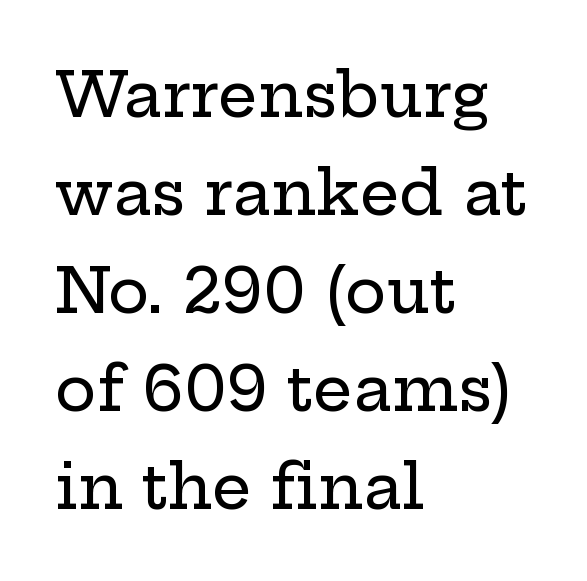
The image shows 62 px wide serif type, upright; set left-aligned, normal line spacing (1.58x), normal letter spacing, not underlined; low stroke contrast and a medium x-height.
